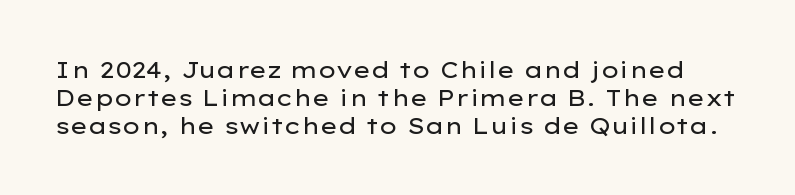
The image shows 23 px text type, upright; set line spacing 1.21x, normal letter spacing, not underlined.
